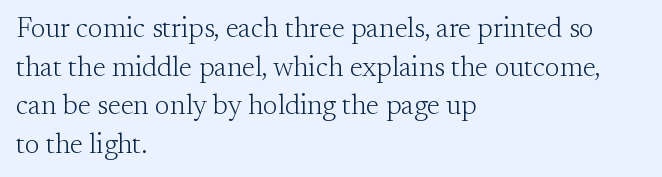
Q: Is the text bold? A: No.
Q: Is the text italic (slanted)? A: No, it is upright.
Q: Is the typeface a serif or a sans-serif typeface? A: Serif.
Q: Is the text underlined? A: No.
Q: How is the paragraph aligned? A: Left-aligned.
Q: Is the spacing between letters normal or unusually wide? A: Normal.
Q: Is the spacing between lines tight, normal or loose? A: Normal.
Q: Width (condensed, normal, or wide)? A: Normal.
Q: Stroke contrast? A: Medium.
Q: x-height? A: Small.
Q: Monospaced? A: No.
